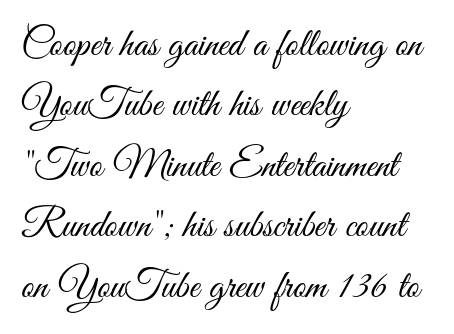
Q: Is the text bold? A: No.
Q: Is the text italic (slanted)? A: Yes.
Q: Is the typeface a serif or a sans-serif typeface? A: Sans-serif.
Q: Is the text underlined? A: No.
Q: How is the paragraph aligned? A: Left-aligned.
Q: Is the spacing between letters normal or unusually wide? A: Normal.
Q: Is the spacing between lines tight, normal or loose? A: Normal.
Q: Width (condensed, normal, or wide)? A: Condensed.
Q: Stroke contrast? A: Medium.
Q: x-height? A: Small.
Q: Monospaced? A: No.
